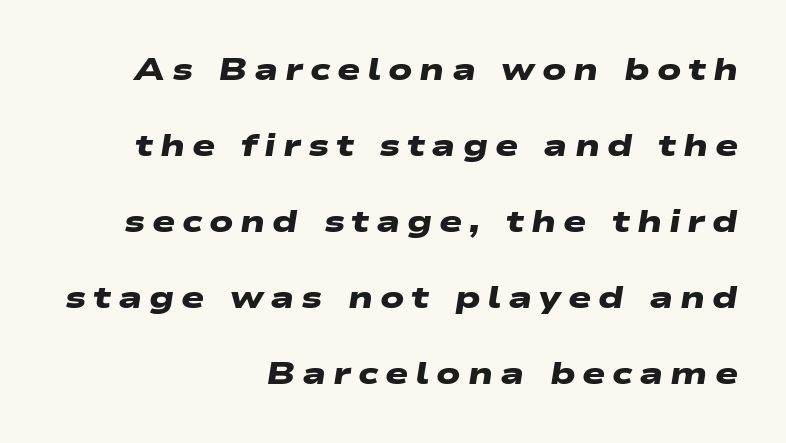
Q: Is the text bold? A: Yes.
Q: Is the typeface a serif or a sans-serif typeface? A: Sans-serif.
Q: Is the text underlined? A: No.
Q: How is the paragraph aligned? A: Right-aligned.
Q: Is the spacing between letters normal or unusually wide? A: Unusually wide.
Q: Is the spacing between lines tight, normal or loose? A: Loose.
Q: Width (condensed, normal, or wide)? A: Wide.
Q: Stroke contrast? A: Low.
Q: x-height? A: Medium.
Q: Monospaced? A: No.
